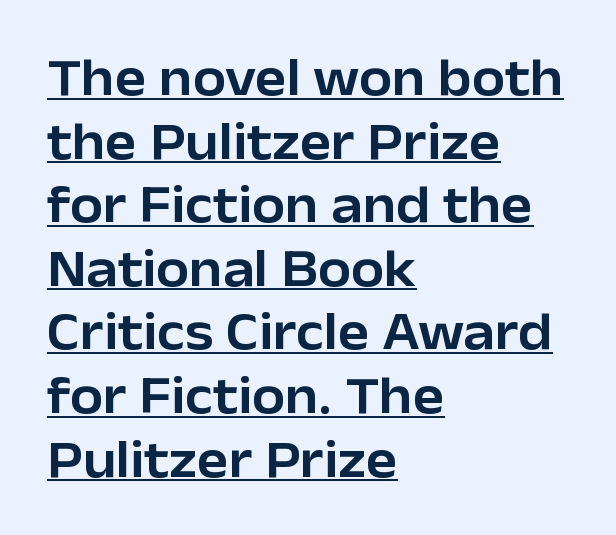
Q: Is the text italic (slanted)? A: No, it is upright.
Q: Is the typeface a serif or a sans-serif typeface? A: Sans-serif.
Q: Is the text underlined? A: Yes.
Q: How is the paragraph aligned? A: Left-aligned.
Q: Is the spacing between letters normal or unusually wide? A: Normal.
Q: Width (condensed, normal, or wide)? A: Normal.
Q: Stroke contrast? A: Low.
Q: x-height? A: Medium.
Q: Monospaced? A: No.
